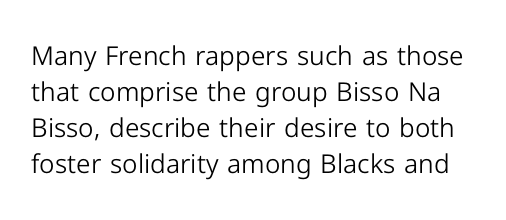
{"italic": "no", "bold": "no", "underline": "no", "line_spacing": "normal", "line_spacing_ratio": 1.38, "letter_spacing": "normal", "letter_spacing_em": 0.0, "glyph_px": 26}
